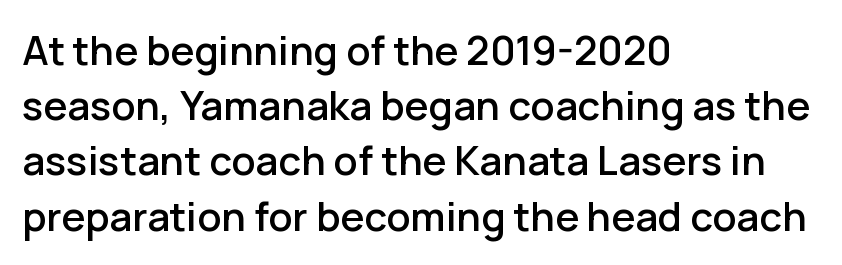
Q: Is the text italic (slanted)? A: No, it is upright.
Q: Is the typeface a serif or a sans-serif typeface? A: Sans-serif.
Q: Is the text underlined? A: No.
Q: How is the paragraph aligned? A: Left-aligned.
Q: Is the spacing between letters normal or unusually wide? A: Normal.
Q: Is the spacing between lines tight, normal or loose? A: Normal.
Q: Width (condensed, normal, or wide)? A: Normal.
Q: Stroke contrast? A: Low.
Q: x-height? A: Medium.
Q: Monospaced? A: No.
